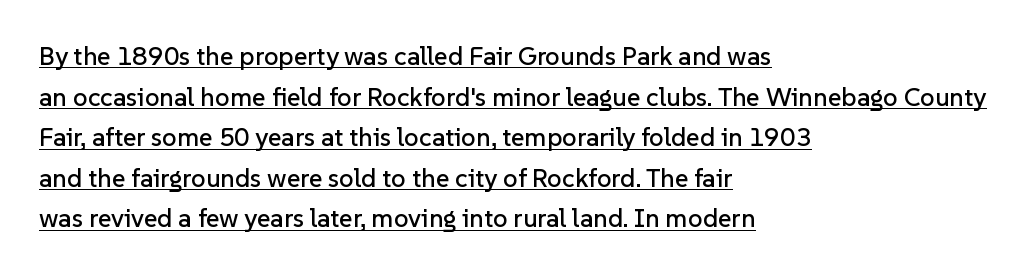
The passage shown is underscored from start to finish. The letters stand upright; this is a roman face. One glance says typical: line gaps are just what's usual. Each line starts at the same left margin while the right side varies. This sample uses plain, unmodified letter spacing.
